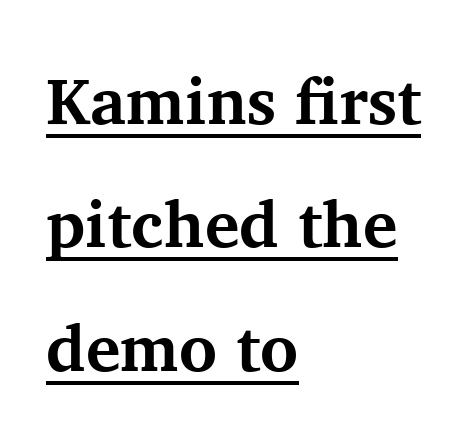
Q: Is the text bold? A: Yes.
Q: Is the text italic (slanted)? A: No, it is upright.
Q: Is the typeface a serif or a sans-serif typeface? A: Serif.
Q: Is the text underlined? A: Yes.
Q: How is the paragraph aligned? A: Left-aligned.
Q: Is the spacing between letters normal or unusually wide? A: Normal.
Q: Is the spacing between lines tight, normal or loose? A: Loose.
Q: Width (condensed, normal, or wide)? A: Normal.
Q: Stroke contrast? A: Medium.
Q: x-height? A: Medium.
Q: Monospaced? A: No.
